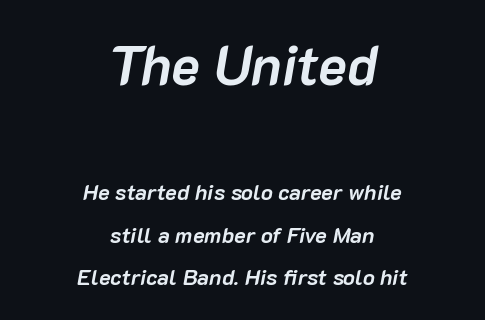
{"italic": "yes", "lean": "right", "slant_degrees": 10, "bold": "yes", "weight": "semibold", "width": "normal", "stroke_contrast": "low", "x_height": "medium", "monospaced": "no", "underline": "no", "align": "center", "line_spacing": "loose", "line_spacing_ratio": 1.94, "letter_spacing": "normal", "letter_spacing_em": 0.0, "larger_block": "first", "size_ratio": 2.45, "glyph_px": 54}
